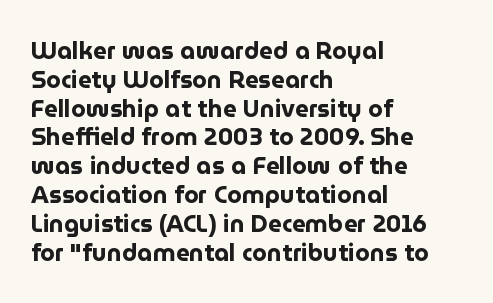
Q: Is the text bold? A: Yes.
Q: Is the text italic (slanted)? A: No, it is upright.
Q: Is the text underlined? A: No.
Q: How is the paragraph aligned? A: Left-aligned.
Q: Is the spacing between letters normal or unusually wide? A: Normal.
